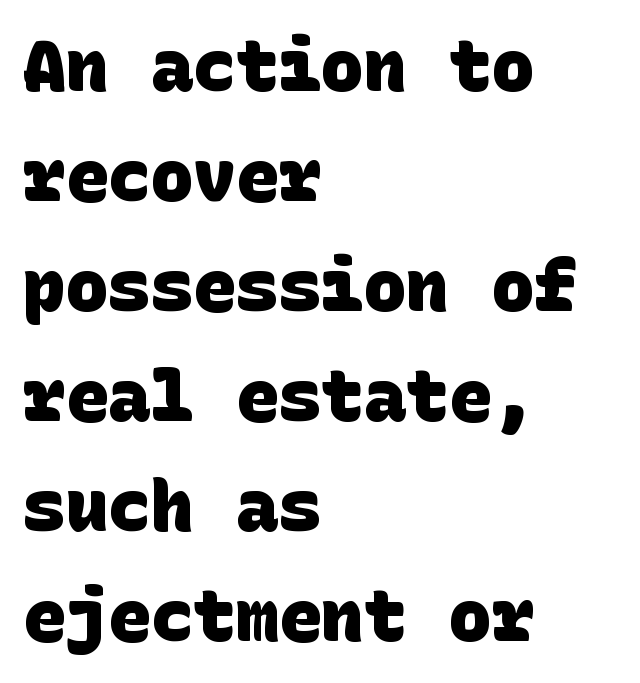
The image shows 71 px heavy sans-serif type; set left-aligned, normal line spacing (1.55x), normal letter spacing, not underlined; low stroke contrast and a large x-height.
